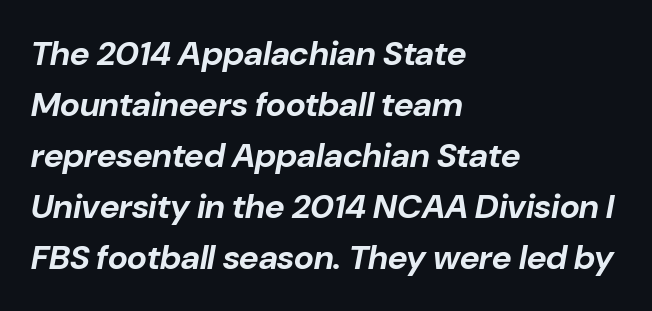
The image shows 34 px bold type, italic (leaning right); set left-aligned, normal line spacing (1.5x), normal letter spacing, not underlined; low stroke contrast and a medium x-height.
